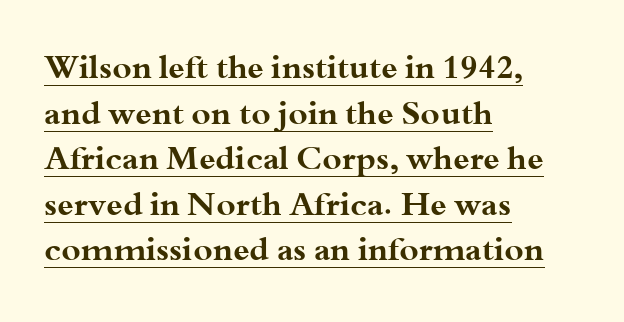
Q: Is the text bold? A: Yes.
Q: Is the text italic (slanted)? A: No, it is upright.
Q: Is the typeface a serif or a sans-serif typeface? A: Serif.
Q: Is the text underlined? A: Yes.
Q: How is the paragraph aligned? A: Left-aligned.
Q: Is the spacing between letters normal or unusually wide? A: Normal.
Q: Is the spacing between lines tight, normal or loose? A: Normal.
Q: Width (condensed, normal, or wide)? A: Wide.
Q: Stroke contrast? A: Medium.
Q: x-height? A: Small.
Q: Monospaced? A: No.
